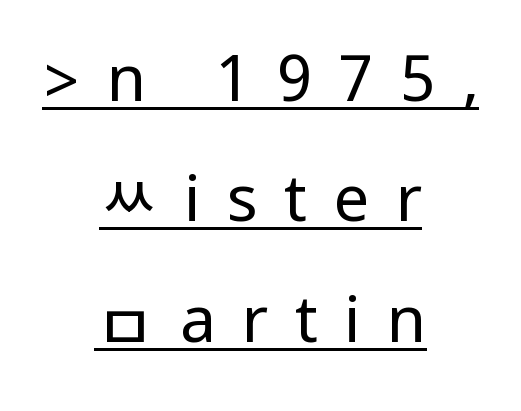
Q: Is the text bold? A: No.
Q: Is the text italic (slanted)? A: No, it is upright.
Q: Is the typeface a serif or a sans-serif typeface? A: Sans-serif.
Q: Is the text underlined? A: Yes.
Q: How is the paragraph aligned? A: Centered.
Q: Is the spacing between letters normal or unusually wide? A: Unusually wide.
Q: Width (condensed, normal, or wide)? A: Condensed.
Q: Stroke contrast? A: Low.
